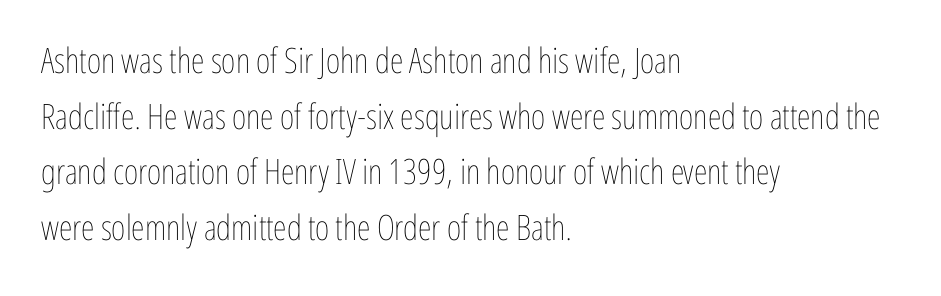
{"italic": "no", "bold": "no", "weight": "thin", "width": "condensed", "stroke_contrast": "low", "x_height": "medium", "monospaced": "no", "underline": "no", "align": "left", "line_spacing": "normal", "line_spacing_ratio": 1.59, "letter_spacing": "normal", "letter_spacing_em": 0.0, "glyph_px": 35}
